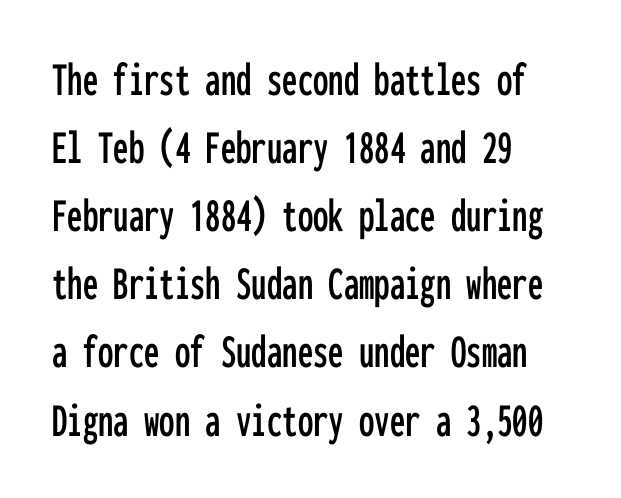
The image shows 49 px condensed sans-serif type, upright, monospaced; set left-aligned, normal line spacing (1.39x), normal letter spacing, not underlined; low stroke contrast and a medium x-height.
